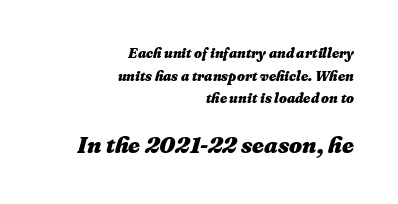
Q: Is the text bold? A: Yes.
Q: Is the text italic (slanted)? A: Yes, it leans right by about 16 degrees.
Q: Is the text underlined? A: No.
Q: How is the paragraph aligned? A: Right-aligned.
Q: Is the spacing between letters normal or unusually wide? A: Normal.
Q: Is the spacing between lines tight, normal or loose? A: Normal.
Q: Which block of text is set in a larger size, the first (top) or the second (bottom)? A: The second (bottom) one.
